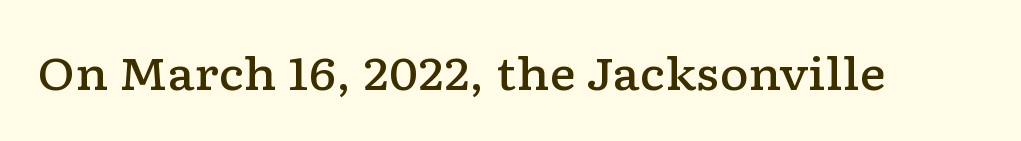
The image shows 45 px semibold, wide serif type, upright; set normal letter spacing, not underlined; low stroke contrast and a medium x-height.
